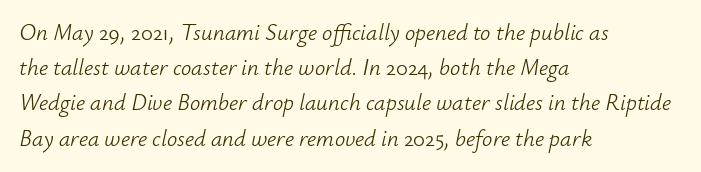
{"italic": "yes", "lean": "right", "slant_degrees": 12, "bold": "no", "underline": "no", "align": "left", "line_spacing": "normal", "line_spacing_ratio": 1.53, "letter_spacing": "normal", "letter_spacing_em": 0.0, "glyph_px": 23}
